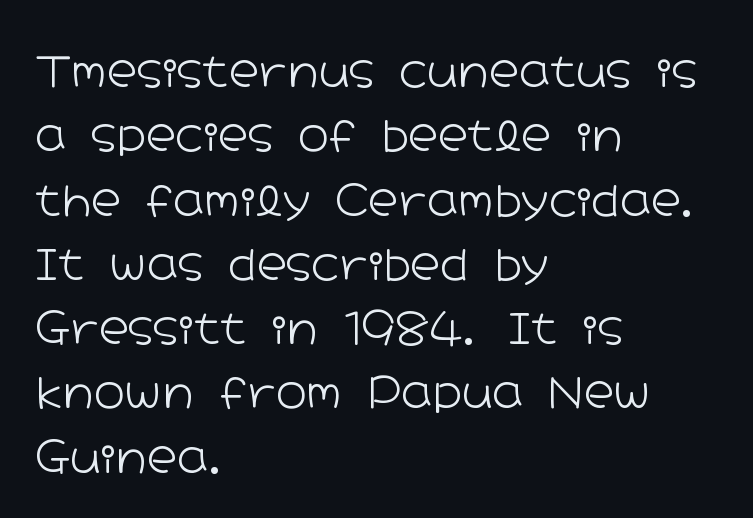
Q: Is the text bold? A: No.
Q: Is the text italic (slanted)? A: No, it is upright.
Q: Is the typeface a serif or a sans-serif typeface? A: Sans-serif.
Q: Is the text underlined? A: No.
Q: How is the paragraph aligned? A: Left-aligned.
Q: Is the spacing between letters normal or unusually wide? A: Normal.
Q: Is the spacing between lines tight, normal or loose? A: Normal.
Q: Width (condensed, normal, or wide)? A: Wide.
Q: Stroke contrast? A: Low.
Q: x-height? A: Medium.
Q: Monospaced? A: No.
